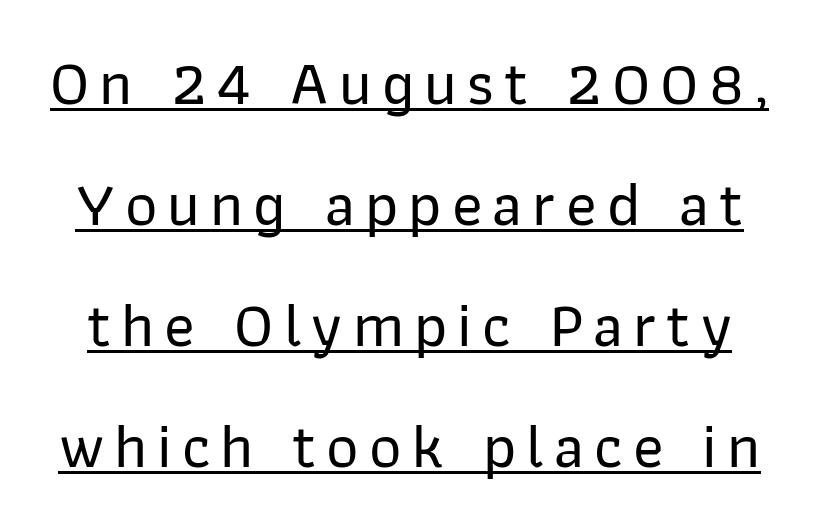
{"serif": "no", "italic": "no", "width": "normal", "stroke_contrast": "low", "x_height": "medium", "monospaced": "no", "underline": "yes", "line_spacing": "loose", "line_spacing_ratio": 1.92, "glyph_px": 63}
